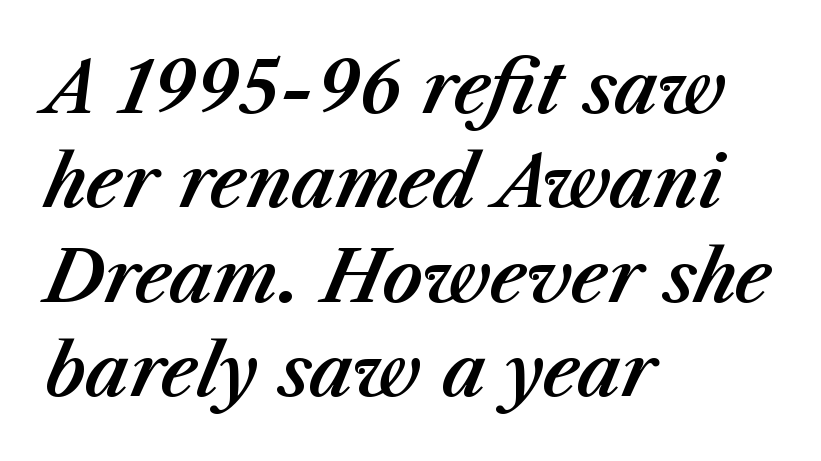
Q: Is the text italic (slanted)? A: Yes, it leans right by about 23 degrees.
Q: Is the text underlined? A: No.
Q: How is the paragraph aligned? A: Left-aligned.
Q: Is the spacing between letters normal or unusually wide? A: Normal.
Q: Is the spacing between lines tight, normal or loose? A: Normal.
Q: Width (condensed, normal, or wide)? A: Normal.
Q: Stroke contrast? A: Medium.
Q: x-height? A: Medium.
Q: Monospaced? A: No.
